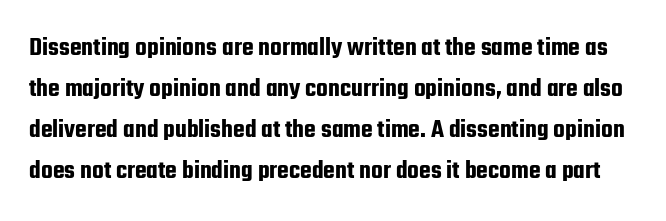
Q: Is the text italic (slanted)? A: No, it is upright.
Q: Is the text underlined? A: No.
Q: Is the spacing between letters normal or unusually wide? A: Normal.
Q: Is the spacing between lines tight, normal or loose? A: Normal.
